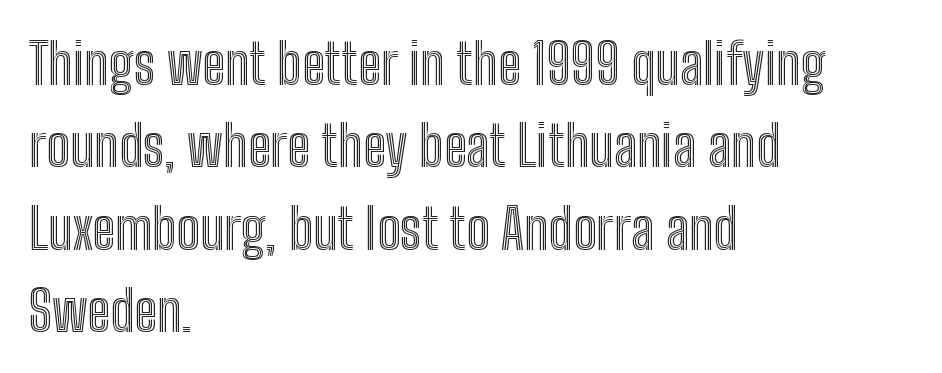
{"italic": "no", "width": "condensed", "x_height": "medium", "monospaced": "no", "underline": "no", "align": "left", "line_spacing": "normal", "line_spacing_ratio": 1.47, "letter_spacing": "normal", "letter_spacing_em": 0.0, "glyph_px": 56}
